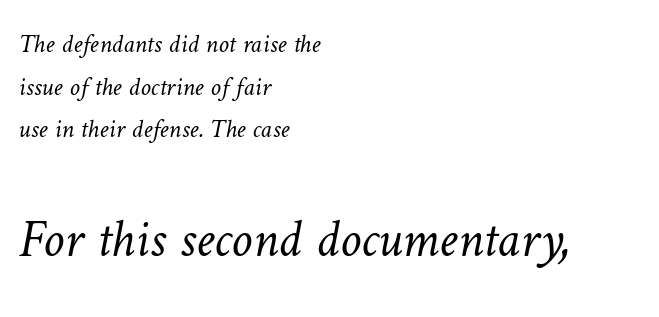
Q: Is the text bold? A: No.
Q: Is the text underlined? A: No.
Q: How is the paragraph aligned? A: Left-aligned.
Q: Is the spacing between letters normal or unusually wide? A: Normal.
Q: Is the spacing between lines tight, normal or loose? A: Normal.
Q: Which block of text is set in a larger size, the first (top) or the second (bottom)? A: The second (bottom) one.
Q: Width (condensed, normal, or wide)? A: Normal.
Q: Stroke contrast? A: Low.
Q: x-height? A: Medium.
Q: Monospaced? A: No.
